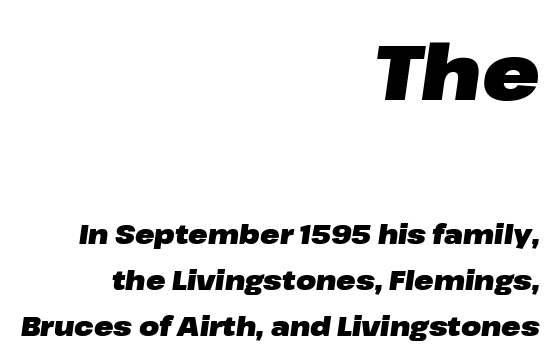
The emphasis by scale lands on block number one, above. Varying glyph widths throughout — classic text-font behaviour. Notice how the passage keeps a crisp vertical edge on the right only. The face used here has the dense, thick strokes of a bold. Does extra space separate the letters? No, they use regular spacing. An italicized treatment has been applied to the whole sample.
